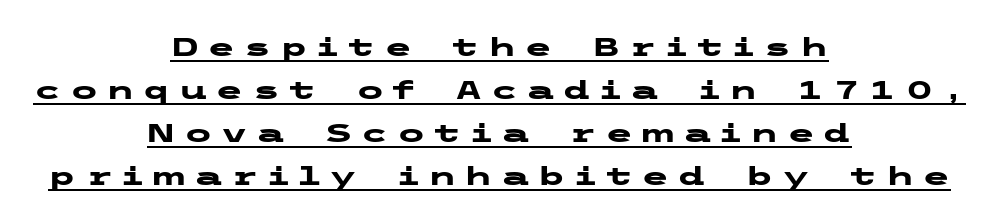
The image shows 26 px bold type, upright; set centered, normal line spacing (1.65x), unusually wide letter spacing (+0.3 em), underlined.
